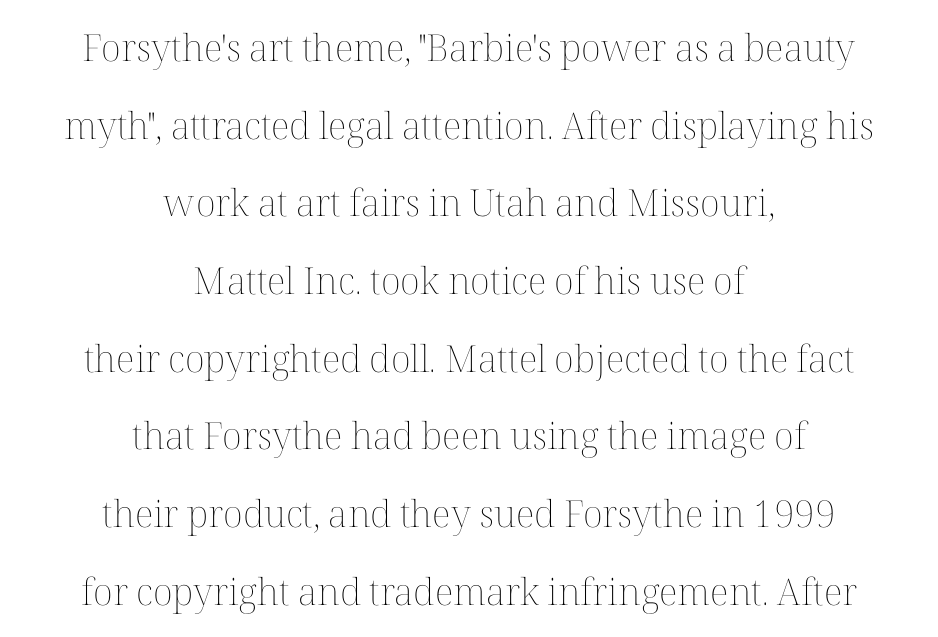
The image shows 37 px thin type, upright; set centered, loose line spacing (2.1x), normal letter spacing, not underlined; medium stroke contrast and a medium x-height.
